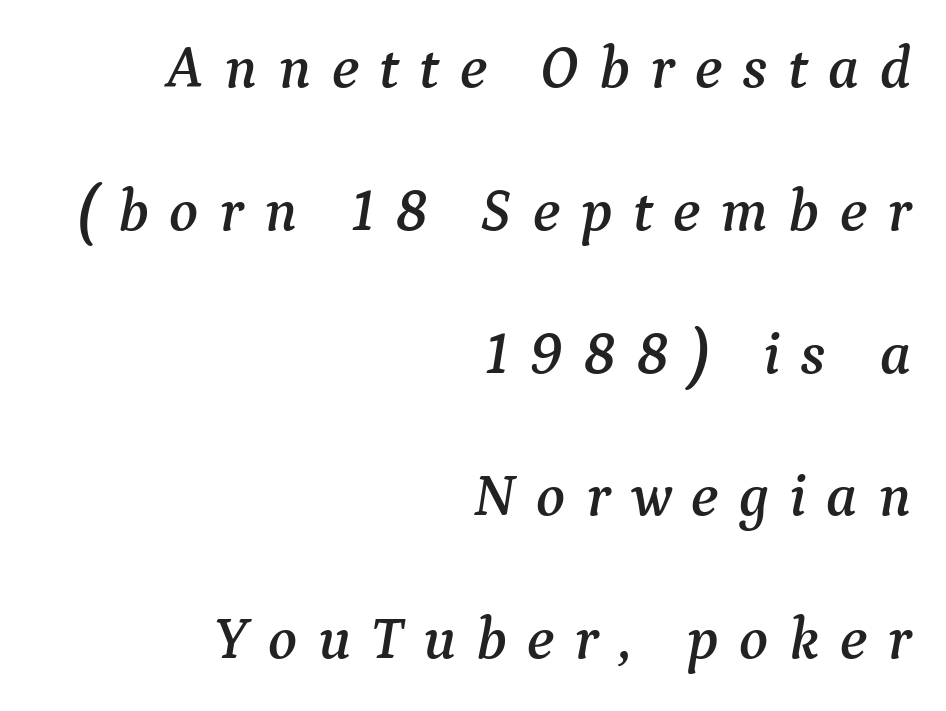
{"serif": "yes", "italic": "yes", "lean": "right", "slant_degrees": 9, "width": "normal", "stroke_contrast": "medium", "x_height": "medium", "monospaced": "no", "underline": "no", "align": "right", "line_spacing": "loose", "line_spacing_ratio": 2.38, "letter_spacing": "wide", "letter_spacing_em": 0.34, "glyph_px": 60}
